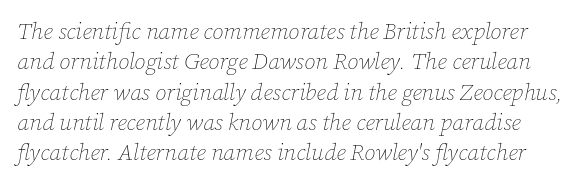
Q: Is the text bold? A: No.
Q: Is the text italic (slanted)? A: Yes, it leans right by about 12 degrees.
Q: Is the text underlined? A: No.
Q: Is the spacing between letters normal or unusually wide? A: Normal.
Q: Is the spacing between lines tight, normal or loose? A: Normal.
